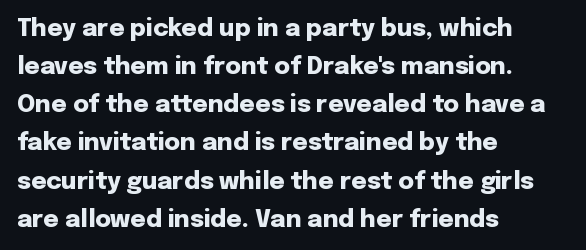
{"italic": "no", "bold": "yes", "underline": "no", "align": "left", "line_spacing": "normal", "line_spacing_ratio": 1.59, "letter_spacing": "normal", "letter_spacing_em": 0.0, "glyph_px": 24}
